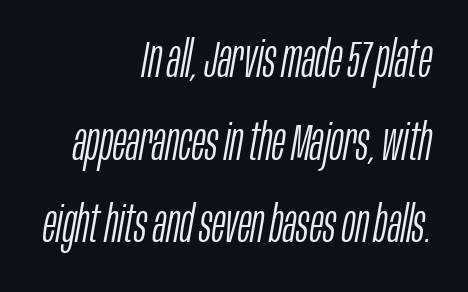
The image shows 51 px light, condensed type, italic (leaning right); set right-aligned, normal line spacing (1.62x), normal letter spacing, not underlined; low stroke contrast and a large x-height.
